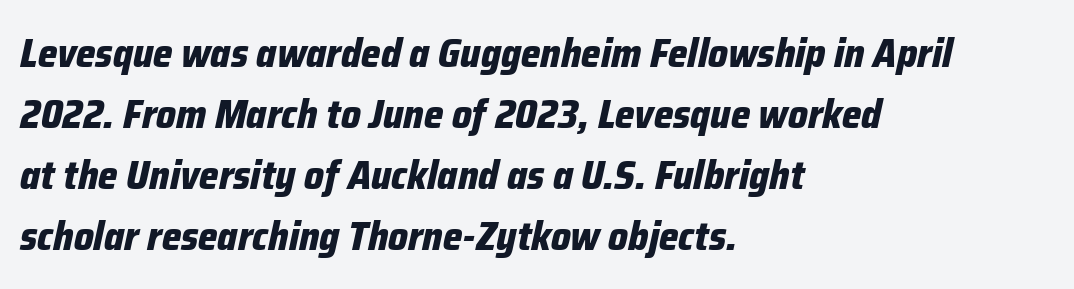
{"italic": "yes", "lean": "right", "slant_degrees": 12, "bold": "yes", "weight": "bold", "width": "condensed", "stroke_contrast": "low", "x_height": "medium", "monospaced": "no", "underline": "no", "align": "left", "line_spacing": "normal", "line_spacing_ratio": 1.49, "letter_spacing": "normal", "letter_spacing_em": 0.0, "glyph_px": 41}
